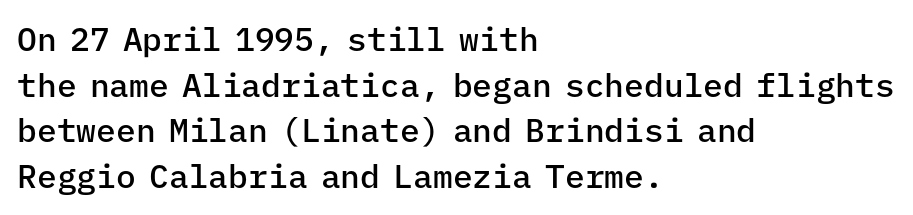
Q: Is the text bold? A: Semi-bold.
Q: Is the text italic (slanted)? A: No, it is upright.
Q: Is the typeface a serif or a sans-serif typeface? A: Sans-serif.
Q: Is the text underlined? A: No.
Q: How is the paragraph aligned? A: Left-aligned.
Q: Is the spacing between letters normal or unusually wide? A: Normal.
Q: Is the spacing between lines tight, normal or loose? A: Normal.
Q: Width (condensed, normal, or wide)? A: Normal.
Q: Stroke contrast? A: Low.
Q: x-height? A: Medium.
Q: Monospaced? A: Yes.
